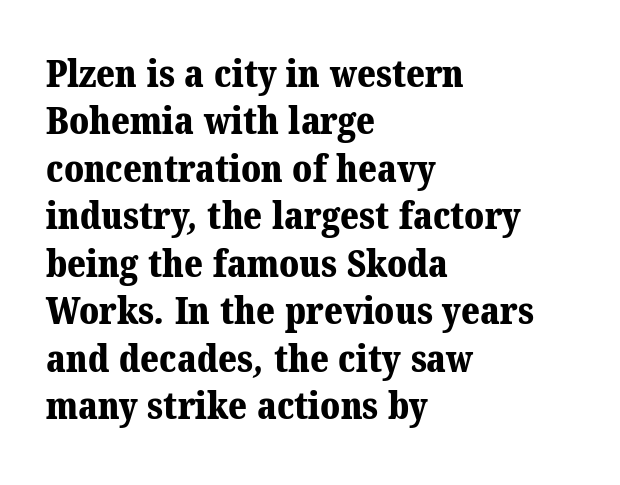
Q: Is the text bold? A: Yes.
Q: Is the typeface a serif or a sans-serif typeface? A: Serif.
Q: Is the text underlined? A: No.
Q: How is the paragraph aligned? A: Left-aligned.
Q: Is the spacing between letters normal or unusually wide? A: Normal.
Q: Is the spacing between lines tight, normal or loose? A: Normal.
Q: Width (condensed, normal, or wide)? A: Normal.
Q: Stroke contrast? A: Medium.
Q: x-height? A: Medium.
Q: Monospaced? A: No.
